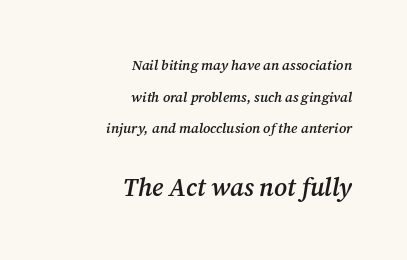
Q: Is the text bold? A: Semi-bold.
Q: Is the text italic (slanted)? A: Yes, it leans right by about 12 degrees.
Q: Is the text underlined? A: No.
Q: How is the paragraph aligned? A: Right-aligned.
Q: Is the spacing between letters normal or unusually wide? A: Normal.
Q: Is the spacing between lines tight, normal or loose? A: Loose.
Q: Which block of text is set in a larger size, the first (top) or the second (bottom)? A: The second (bottom) one.
